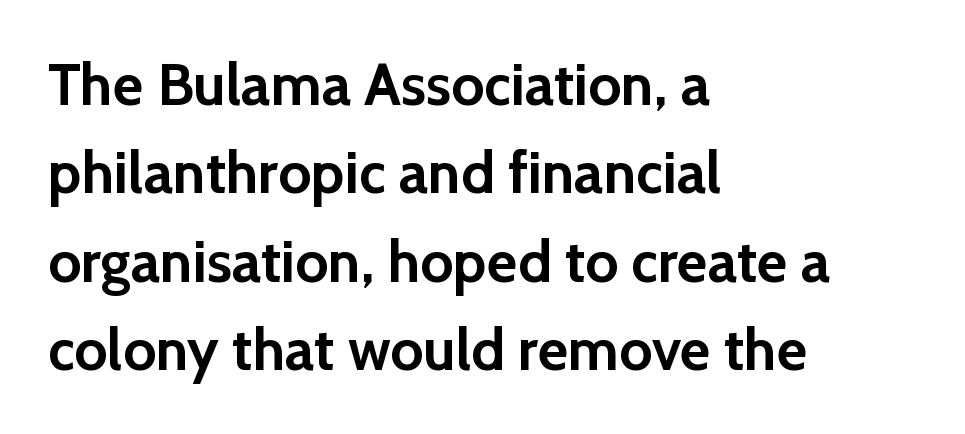
{"serif": "no", "italic": "no", "bold": "yes", "weight": "semibold", "width": "normal", "x_height": "medium", "monospaced": "no", "underline": "no", "align": "left", "line_spacing": "normal", "line_spacing_ratio": 1.5, "letter_spacing": "normal", "letter_spacing_em": 0.0, "glyph_px": 59}
